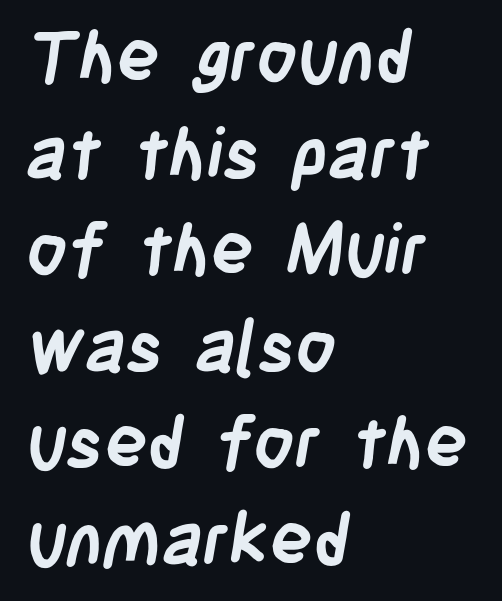
Heavy-handed strokes throughout: this text is bold. Vertically, the passage feels balanced, rows spaced as you'd expect. The face used here is a sans, in the tradition of grotesques and geometrics. This rendering features lettering with no underline. You could call the tracking neutral — neither tight nor loose. Character widths vary here, with narrow letters taking less room than wide ones.
